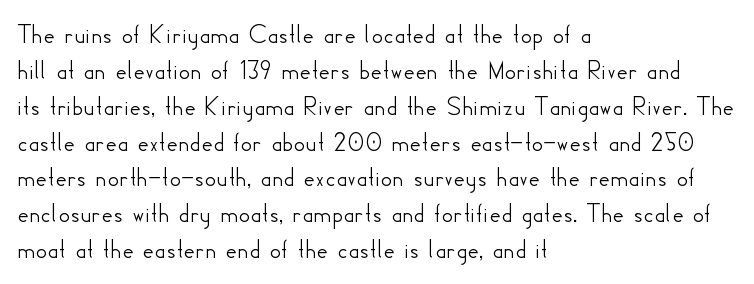
Baseline-to-baseline distance is the conventional proportion of letter height. The ragged edge is on the right, which tells us the setting is flush left. You could not count columns in this text — the font is proportionally spaced. It's the straight-up-and-down kind of type. The face used here is rendered with its standard letterfit.
